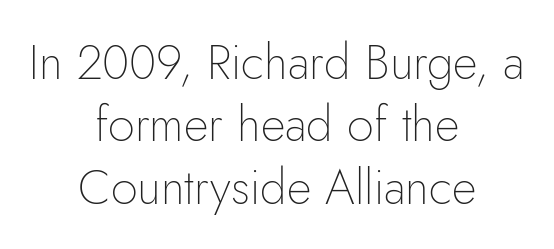
The image shows 48 px thin sans-serif type, upright; set centered, normal line spacing (1.3x), normal letter spacing, not underlined; low stroke contrast and a small x-height.
